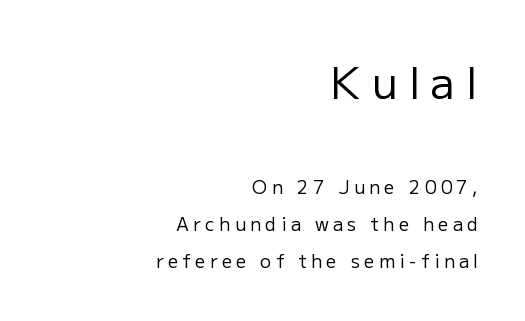
{"serif": "no", "italic": "no", "bold": "no", "weight": "regular", "width": "normal", "stroke_contrast": "low", "x_height": "medium", "monospaced": "no", "underline": "no", "align": "right", "line_spacing": "loose", "line_spacing_ratio": 2.06, "letter_spacing": "wide", "letter_spacing_em": 0.25, "larger_block": "first", "size_ratio": 2.44, "glyph_px": 44}
